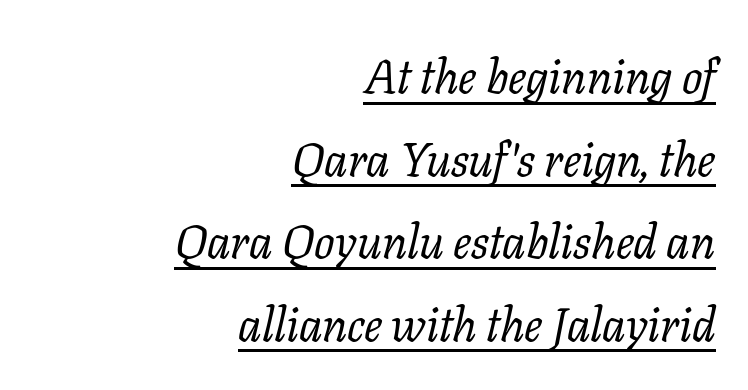
The tracking reads as untouched default to a designer's eye. This sample is right-justified, so line beginnings fall wherever the words allow. I'd call this a serif setting — the letters wear small feet. The cut favours lightness, reaching ordinary text weight at its darkest. Each letter keeps its own natural width here, so spacing adapts to shape. Slanted lettering throughout.
